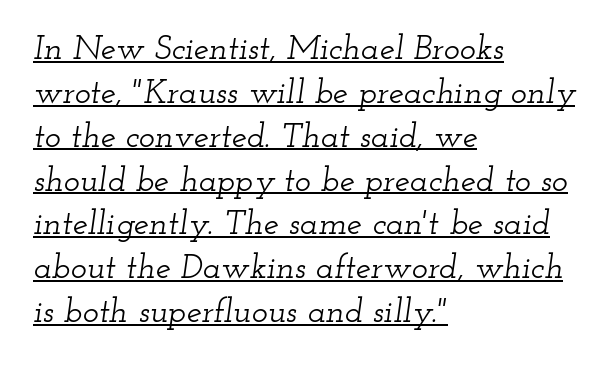
{"serif": "yes", "italic": "yes", "lean": "right", "slant_degrees": 12, "width": "wide", "stroke_contrast": "low", "x_height": "small", "monospaced": "no", "underline": "yes", "align": "left", "line_spacing": "normal", "line_spacing_ratio": 1.29, "letter_spacing": "normal", "letter_spacing_em": 0.0, "glyph_px": 34}
